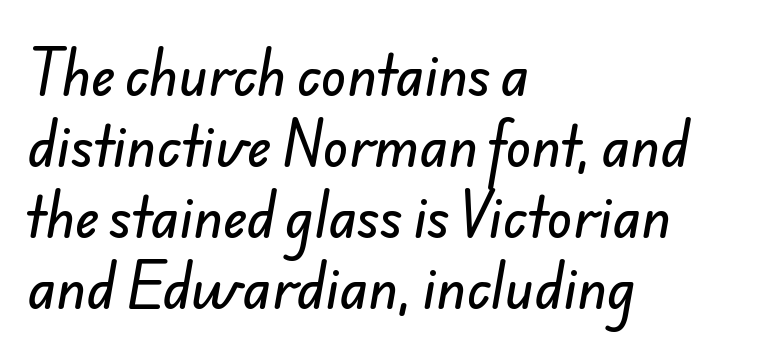
These lines sit exactly where default settings would place them. A classic flush-left, rag-right setting is used for this passage. Look at the tracking — it's just the regular setting, nothing added. Letterform terminals end flat and unadorned throughout the passage.
